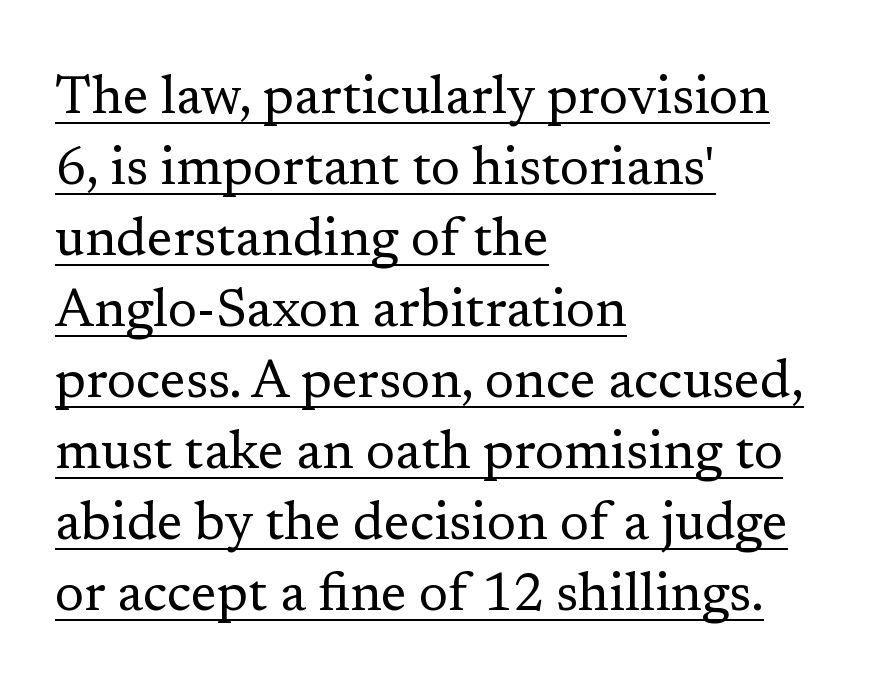
The image shows 53 px regular-weight serif type, upright; set left-aligned, normal line spacing (1.34x), normal letter spacing, underlined; low stroke contrast and a medium x-height.
